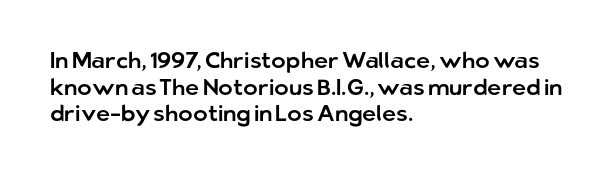
The image shows 22 px text type, upright; set left-aligned, line spacing 1.21x, normal letter spacing, not underlined.
